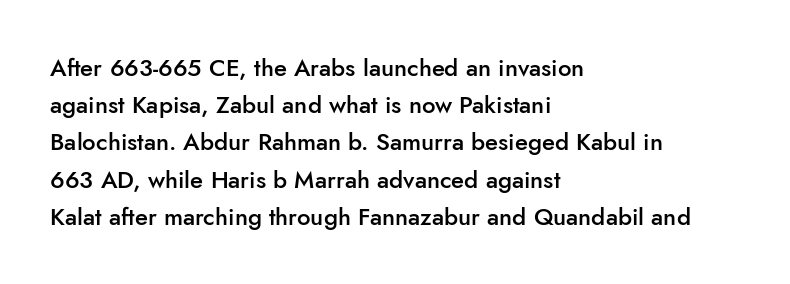
{"italic": "no", "bold": "semi", "underline": "no", "align": "left", "line_spacing": "normal", "line_spacing_ratio": 1.55, "letter_spacing": "normal", "letter_spacing_em": 0.0, "glyph_px": 24}
